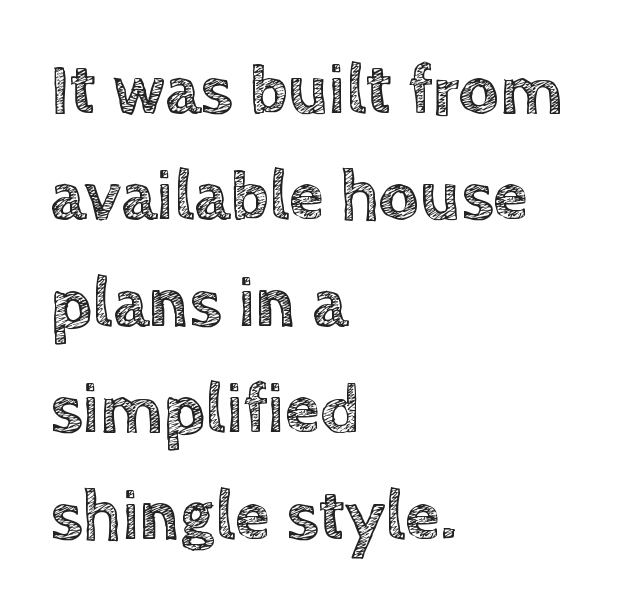
Is there much room between lines? A standard amount, neither cramped nor airy. Alignment: flush left. The rendering uses natural spacing where letterforms have individual widths. Nobody drew a line under any word here.
